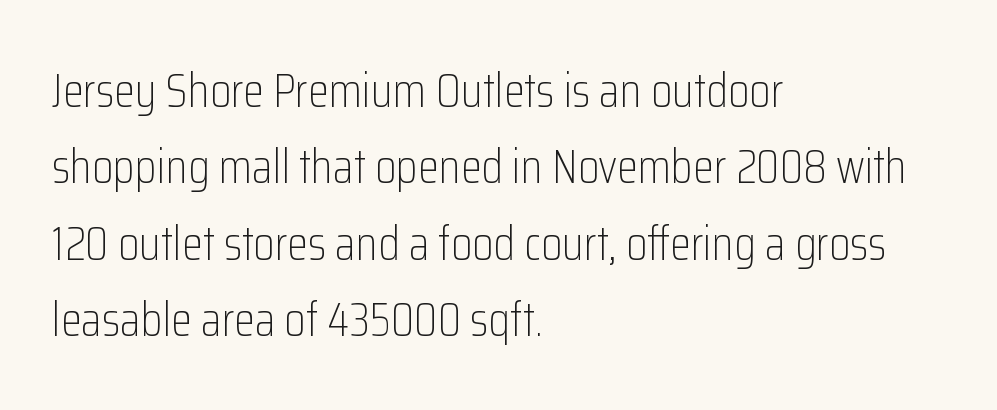
The zone under the glyphs is completely vacant. Caption: face not bold, strokes unweighted. This rendering employs a face without finishing strokes, i.e., a sans-serif. The leading is moderate, giving the passage an even texture. Line starts are locked; line ends wander. Proportional: the letters do not fall into vertical columns.
